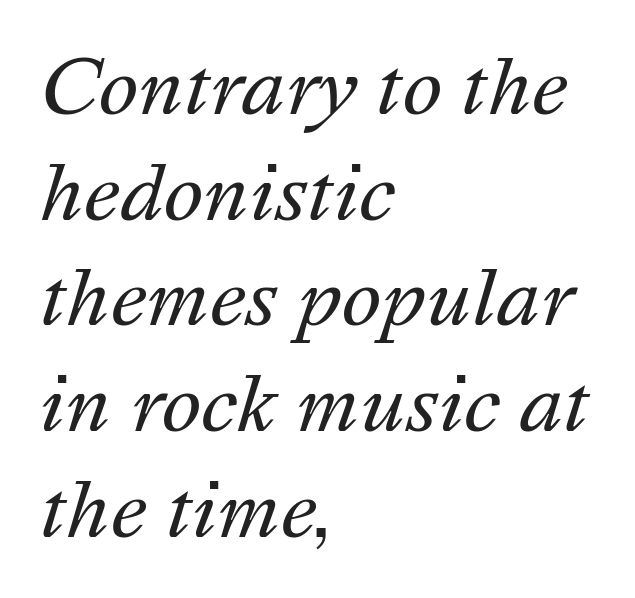
Q: Is the text bold? A: No.
Q: Is the text italic (slanted)? A: Yes, it leans right by about 16 degrees.
Q: Is the text underlined? A: No.
Q: How is the paragraph aligned? A: Left-aligned.
Q: Is the spacing between letters normal or unusually wide? A: Normal.
Q: Is the spacing between lines tight, normal or loose? A: Normal.
Q: Width (condensed, normal, or wide)? A: Normal.
Q: Stroke contrast? A: Medium.
Q: x-height? A: Medium.
Q: Monospaced? A: No.
